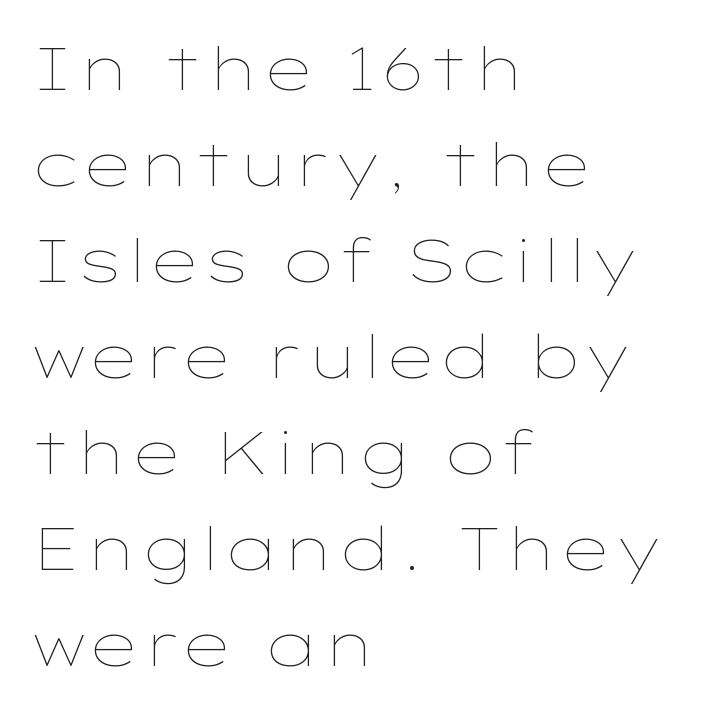
{"italic": "no", "bold": "no", "weight": "thin", "width": "wide", "stroke_contrast": "low", "x_height": "medium", "monospaced": "no", "underline": "no", "align": "left", "line_spacing": "normal", "line_spacing_ratio": 1.6, "letter_spacing": "normal", "letter_spacing_em": 0.0, "glyph_px": 60}
